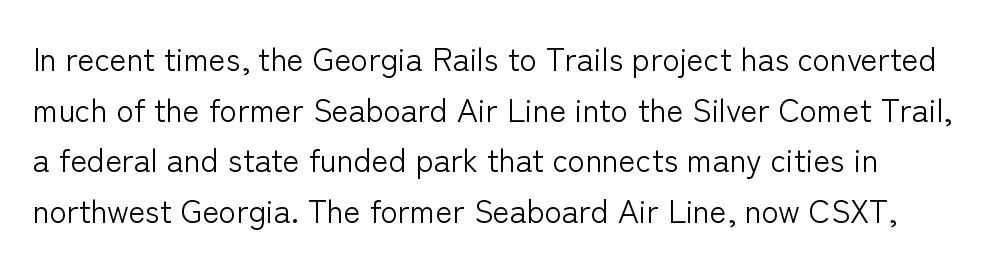
The foot of each line stays bare and open. Is this a heavy cut? Hardly; it is regular or lighter. Proportional: the letters do not fall into vertical columns. Leading: standard. The typography opts for an upright posture over an oblique one. No extra tracking has been applied to these lines.
